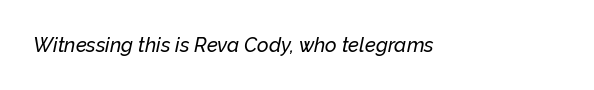
{"italic": "yes", "lean": "right", "slant_degrees": 12, "underline": "no", "letter_spacing": "normal", "letter_spacing_em": 0.0, "glyph_px": 20}
